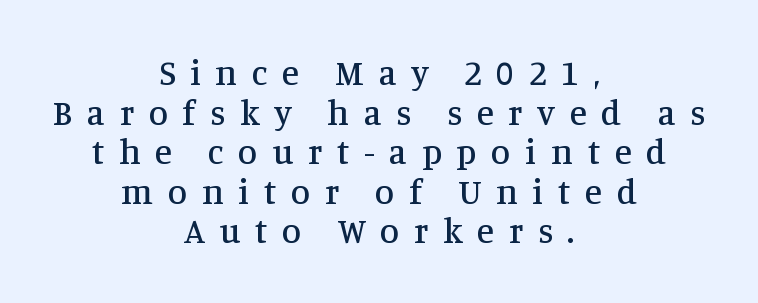
{"serif": "yes", "italic": "no", "width": "normal", "stroke_contrast": "medium", "x_height": "large", "monospaced": "no", "underline": "no", "align": "center", "line_spacing": "tight", "line_spacing_ratio": 1.13, "letter_spacing": "wide", "letter_spacing_em": 0.42, "glyph_px": 35}
